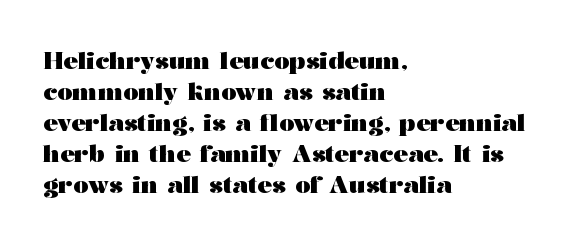
Q: Is the text bold? A: Yes.
Q: Is the text italic (slanted)? A: No, it is upright.
Q: Is the text underlined? A: No.
Q: How is the paragraph aligned? A: Left-aligned.
Q: Is the spacing between letters normal or unusually wide? A: Normal.
Q: Is the spacing between lines tight, normal or loose? A: Normal.
